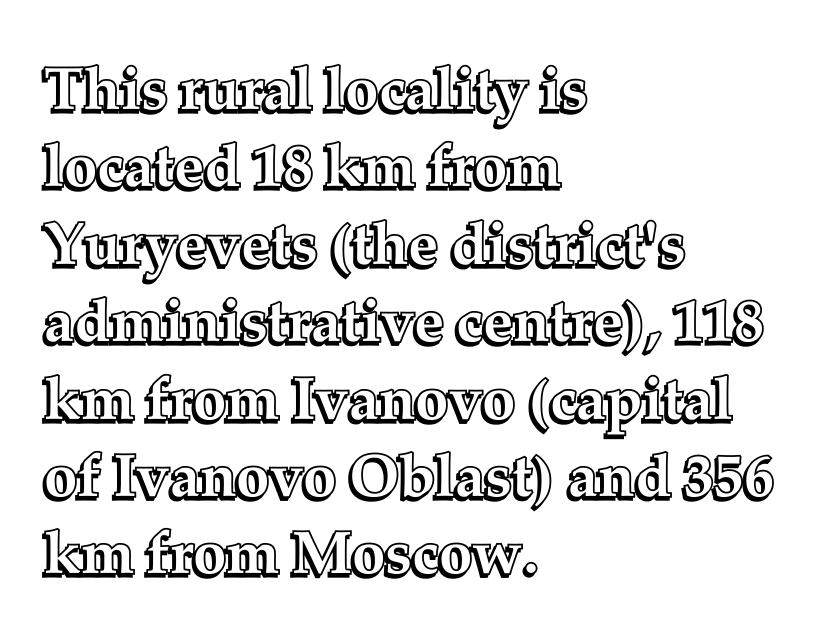
Q: Is the text italic (slanted)? A: No, it is upright.
Q: Is the text underlined? A: No.
Q: How is the paragraph aligned? A: Left-aligned.
Q: Is the spacing between letters normal or unusually wide? A: Normal.
Q: Is the spacing between lines tight, normal or loose? A: Normal.
Q: Width (condensed, normal, or wide)? A: Normal.
Q: x-height? A: Medium.
Q: Monospaced? A: No.
